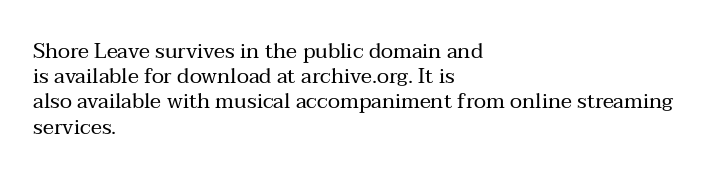
The letterforms sit shoulder to shoulder at normal distance. Typeset ragged right — the left edge is the straight one. The lettering holds an erect, upright posture throughout. Vertical stems look standard width or narrower in stroke. Beneath every word, the page is bare.
